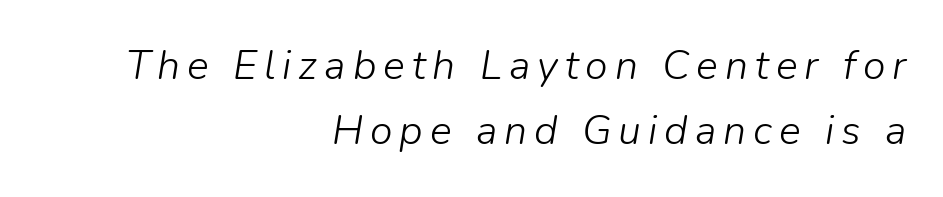
{"italic": "yes", "lean": "right", "slant_degrees": 9, "bold": "no", "weight": "light", "width": "normal", "stroke_contrast": "low", "x_height": "medium", "monospaced": "no", "underline": "no", "align": "right", "line_spacing": "normal", "line_spacing_ratio": 1.59, "glyph_px": 41}
